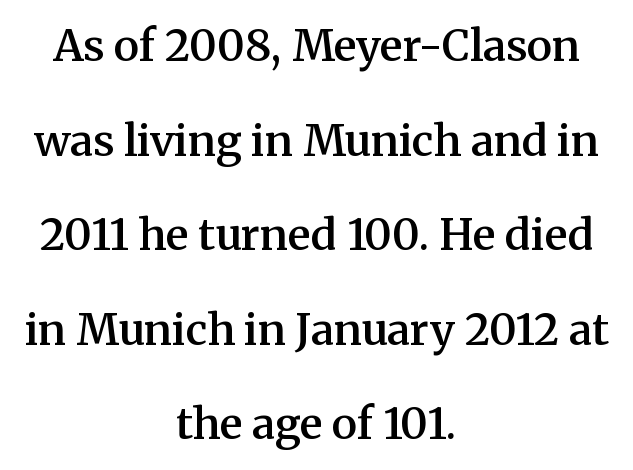
The image shows 43 px semibold serif type, upright; set centered, loose line spacing (2.2x), normal letter spacing, not underlined; medium stroke contrast and a medium x-height.
